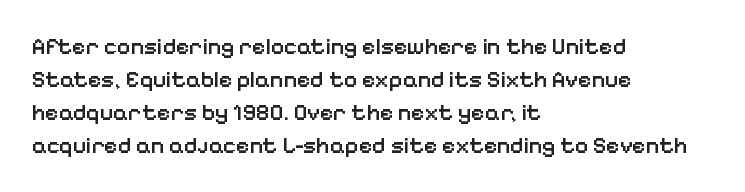
Q: Is the text bold? A: Semi-bold.
Q: Is the text italic (slanted)? A: No, it is upright.
Q: Is the text underlined? A: No.
Q: How is the paragraph aligned? A: Left-aligned.
Q: Is the spacing between letters normal or unusually wide? A: Normal.
Q: Is the spacing between lines tight, normal or loose? A: Normal.
